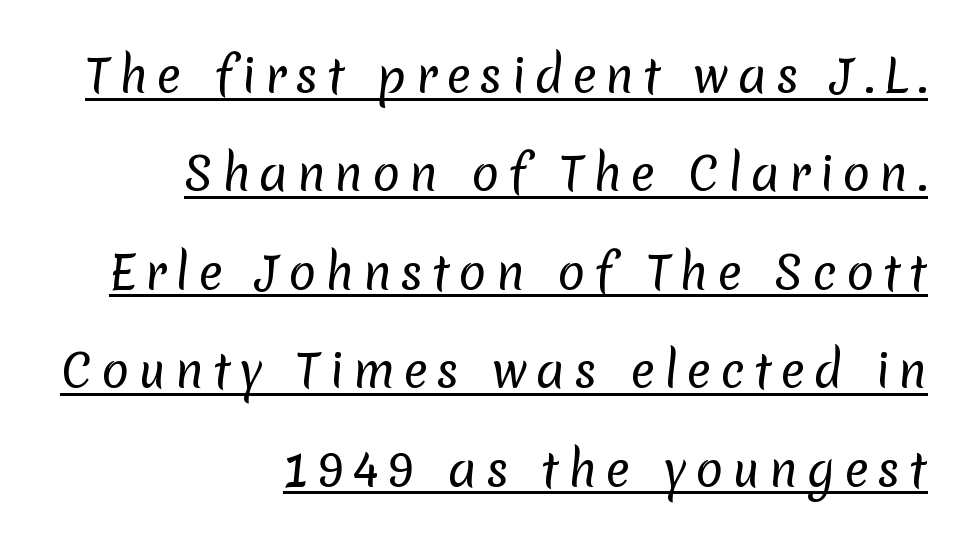
Q: Is the text bold? A: No.
Q: Is the typeface a serif or a sans-serif typeface? A: Sans-serif.
Q: Is the text underlined? A: Yes.
Q: How is the paragraph aligned? A: Right-aligned.
Q: Is the spacing between lines tight, normal or loose? A: Loose.
Q: Width (condensed, normal, or wide)? A: Normal.
Q: Stroke contrast? A: Low.
Q: x-height? A: Medium.
Q: Monospaced? A: No.
